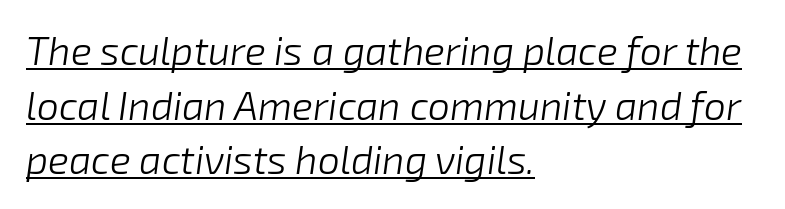
The image shows 39 px light type, italic (leaning right); set left-aligned, normal line spacing (1.4x), normal letter spacing, underlined; low stroke contrast and a medium x-height.
